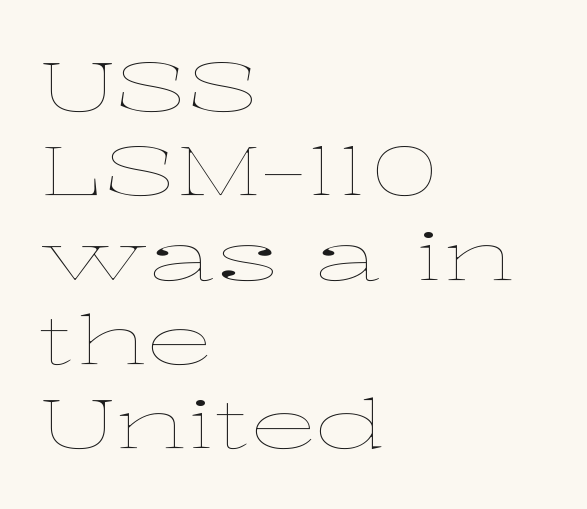
Q: Is the text bold? A: No.
Q: Is the text italic (slanted)? A: No, it is upright.
Q: Is the text underlined? A: No.
Q: How is the paragraph aligned? A: Left-aligned.
Q: Is the spacing between letters normal or unusually wide? A: Normal.
Q: Width (condensed, normal, or wide)? A: Wide.
Q: Stroke contrast? A: Low.
Q: x-height? A: Medium.
Q: Monospaced? A: No.
